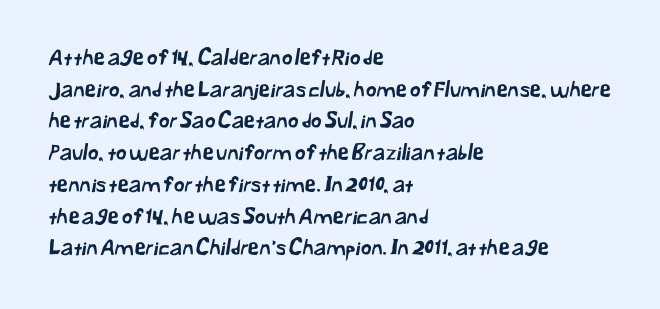
Q: Is the text underlined? A: No.
Q: How is the paragraph aligned? A: Left-aligned.
Q: Is the spacing between letters normal or unusually wide? A: Normal.
Q: Is the spacing between lines tight, normal or loose? A: Normal.
